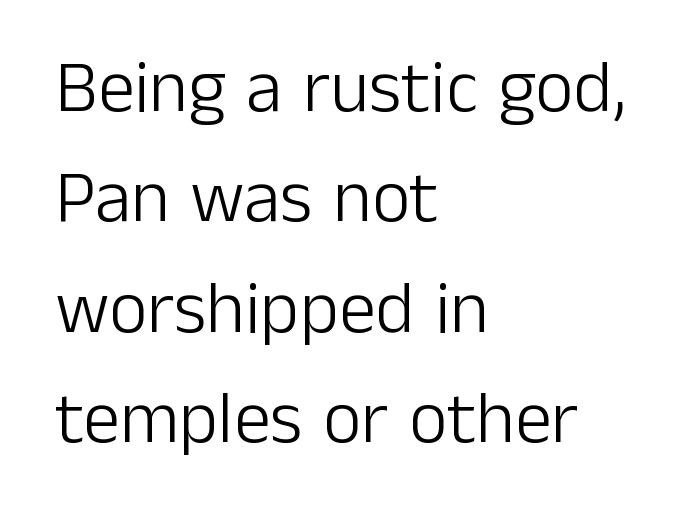
What's the leading like? Ordinary, nothing unusual. Here the designer chose a conventional face with non-uniform glyph widths. Here the glyphs are tracked normally, forming tight word shapes. Posture: upright roman. Weight: regular or lighter. Does the type have serifs? No, each stem ends abruptly.
